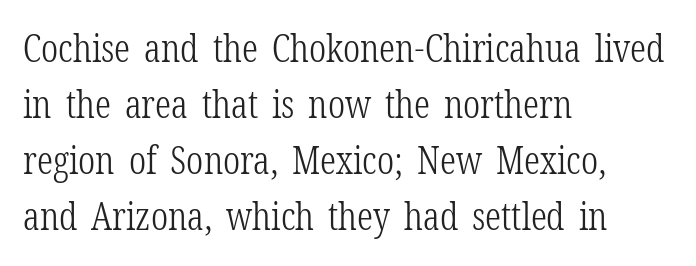
The image shows 39 px light, condensed serif type, upright; set left-aligned, normal line spacing (1.44x), normal letter spacing, not underlined; low stroke contrast and a medium x-height.
